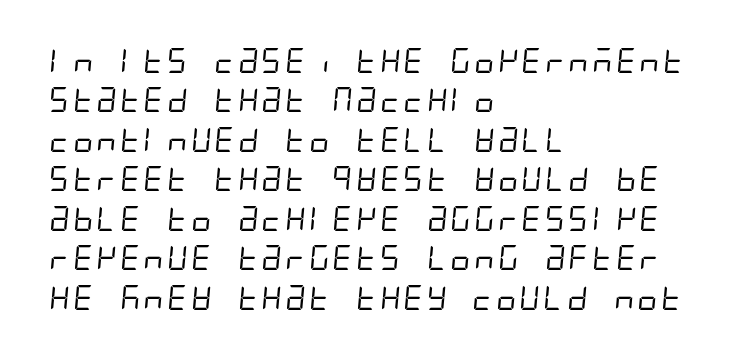
Q: Is the text bold? A: No.
Q: Is the text underlined? A: No.
Q: How is the paragraph aligned? A: Left-aligned.
Q: Is the spacing between letters normal or unusually wide? A: Normal.
Q: Is the spacing between lines tight, normal or loose? A: Normal.
